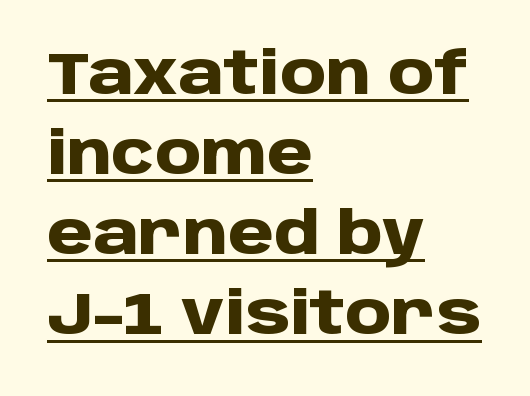
Q: Is the text bold? A: Yes.
Q: Is the text italic (slanted)? A: No, it is upright.
Q: Is the typeface a serif or a sans-serif typeface? A: Sans-serif.
Q: Is the text underlined? A: Yes.
Q: How is the paragraph aligned? A: Left-aligned.
Q: Is the spacing between letters normal or unusually wide? A: Normal.
Q: Is the spacing between lines tight, normal or loose? A: Normal.
Q: Width (condensed, normal, or wide)? A: Normal.
Q: Stroke contrast? A: Low.
Q: x-height? A: Large.
Q: Monospaced? A: No.
